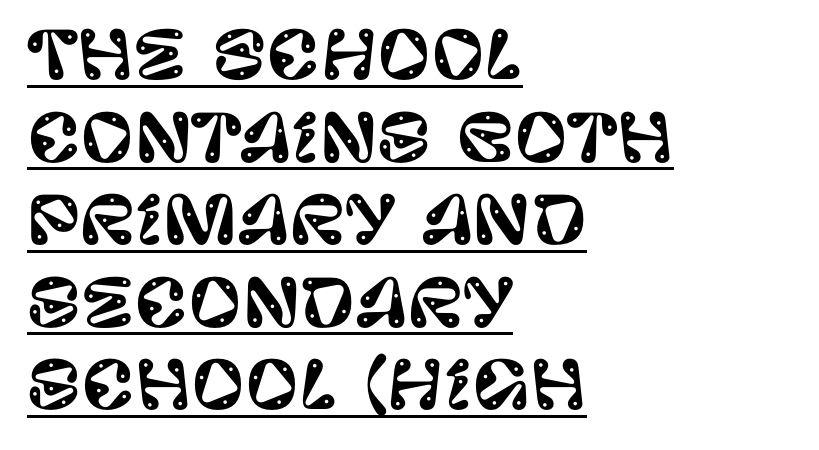
{"serif": "no", "width": "normal", "stroke_contrast": "low", "x_height": "large", "monospaced": "no", "underline": "yes", "align": "left", "line_spacing": "normal", "line_spacing_ratio": 1.27, "letter_spacing": "normal", "letter_spacing_em": 0.0, "glyph_px": 65}
